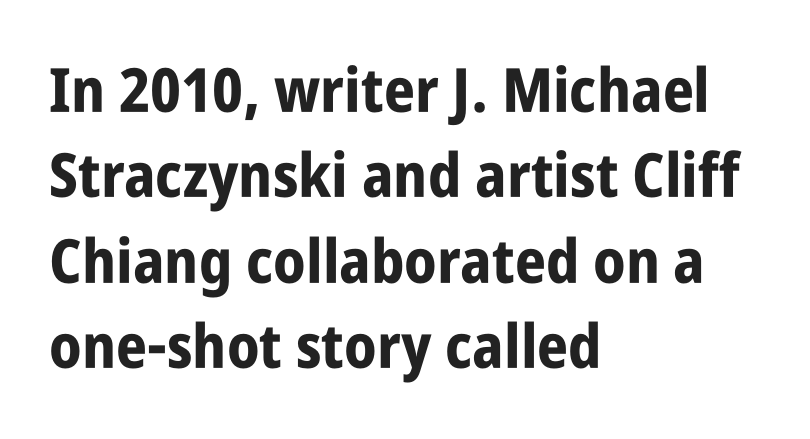
{"serif": "no", "italic": "no", "bold": "yes", "weight": "bold", "width": "condensed", "stroke_contrast": "low", "x_height": "large", "monospaced": "no", "underline": "no", "align": "left", "line_spacing": "normal", "line_spacing_ratio": 1.4, "letter_spacing": "normal", "letter_spacing_em": 0.0, "glyph_px": 61}
